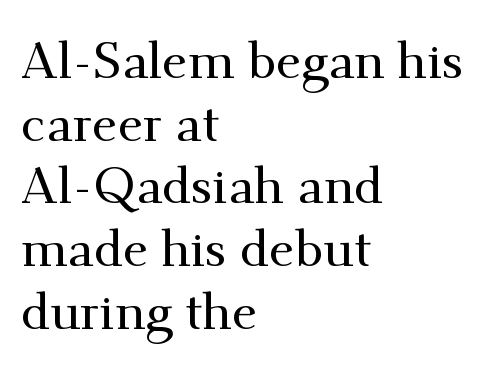
The image shows 51 px serif type, upright; set left-aligned, line spacing 1.23x, normal letter spacing, not underlined; medium stroke contrast and a small x-height.
